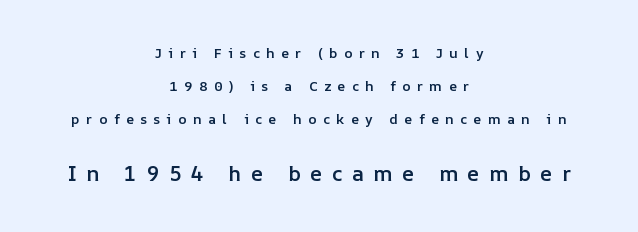
Honestly, there is no underline to notice here at all. Caption: multi-line text, centered on the measure. This sample uses expanded letter spacing, leaving extra air between glyphs. One glance says open: line gaps are wider than usual.
